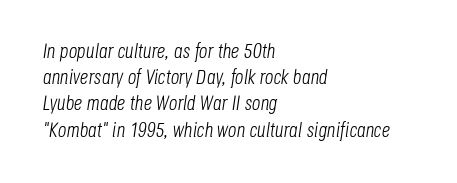
{"italic": "yes", "lean": "right", "slant_degrees": 8, "bold": "no", "underline": "no", "align": "left", "line_spacing": "normal", "line_spacing_ratio": 1.25, "letter_spacing": "normal", "letter_spacing_em": 0.0, "glyph_px": 21}
